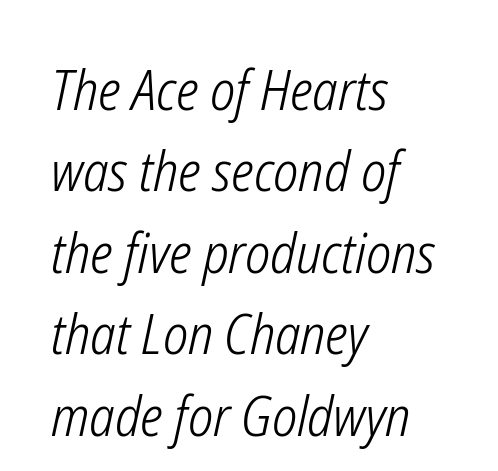
The image shows 55 px light, condensed type, italic (leaning right); set left-aligned, normal line spacing (1.48x), normal letter spacing, not underlined; low stroke contrast and a medium x-height.
